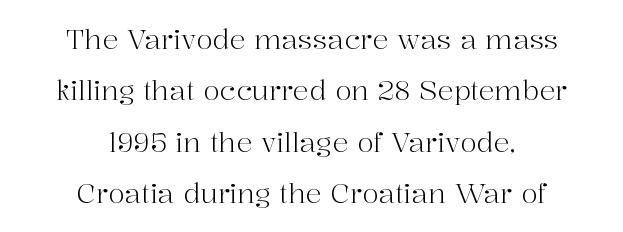
{"italic": "no", "bold": "no", "underline": "no", "align": "center", "line_spacing": "loose", "line_spacing_ratio": 1.9, "letter_spacing": "normal", "letter_spacing_em": 0.0, "glyph_px": 27}
